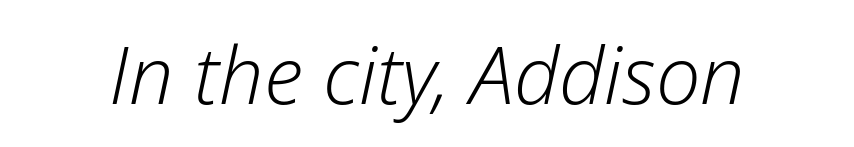
Spacing between characters is what you'd get straight out of the box. Plain, unruled lines of type. The font's italic variant was chosen for this text. Summary of weight: not heavy and not bold. This sample has the flowing, uneven cadence of proportional lettering.
